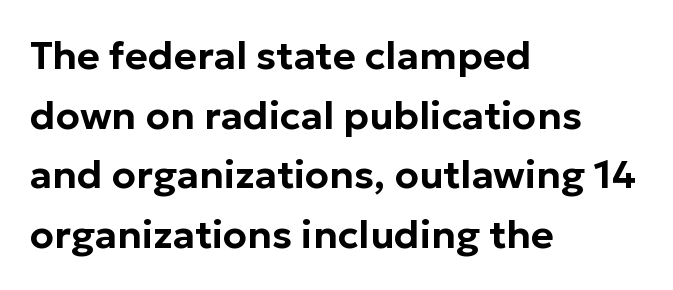
{"serif": "no", "italic": "no", "width": "normal", "stroke_contrast": "low", "x_height": "medium", "monospaced": "no", "underline": "no", "align": "left", "line_spacing": "normal", "line_spacing_ratio": 1.53, "letter_spacing": "normal", "letter_spacing_em": 0.0, "glyph_px": 39}
